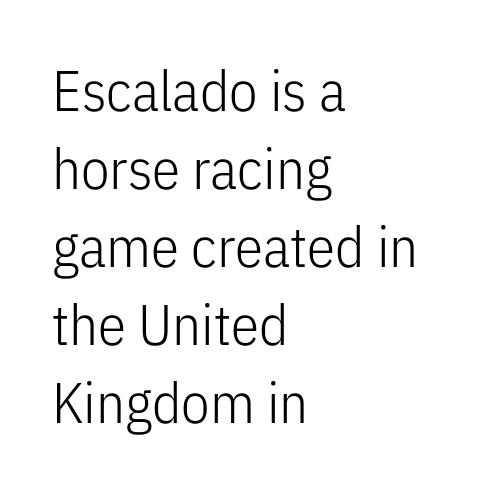
{"serif": "no", "italic": "no", "bold": "no", "weight": "light", "width": "condensed", "stroke_contrast": "low", "x_height": "medium", "monospaced": "no", "underline": "no", "align": "left", "line_spacing": "normal", "line_spacing_ratio": 1.37, "letter_spacing": "normal", "letter_spacing_em": 0.0, "glyph_px": 57}
